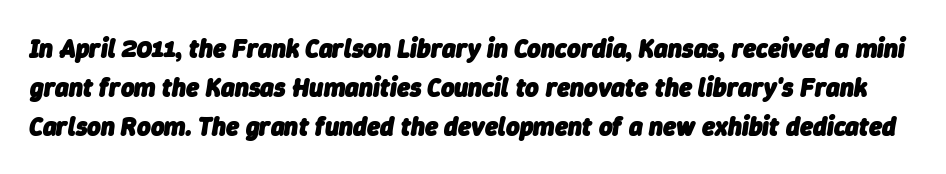
Q: Is the text bold? A: Yes.
Q: Is the text italic (slanted)? A: Yes, it leans right by about 9 degrees.
Q: Is the text underlined? A: No.
Q: Is the spacing between letters normal or unusually wide? A: Normal.
Q: Is the spacing between lines tight, normal or loose? A: Normal.
